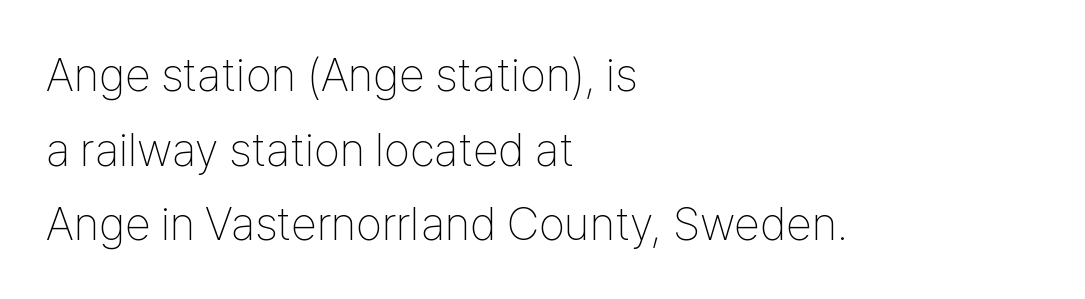
{"serif": "no", "italic": "no", "bold": "no", "weight": "thin", "width": "condensed", "stroke_contrast": "low", "x_height": "medium", "monospaced": "no", "underline": "no", "align": "left", "line_spacing": "normal", "line_spacing_ratio": 1.59, "letter_spacing": "normal", "letter_spacing_em": 0.0, "glyph_px": 47}
